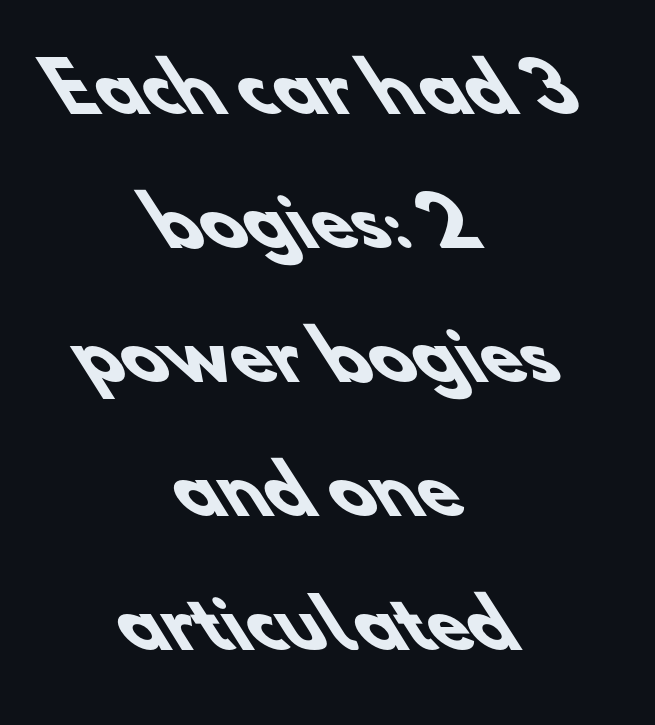
What kind of face is this? One without serifs — a sans. Glance below the letters and you will spot only blank space. Neither beginnings nor endings align; midpoints do. Each letter keeps its own natural width here, so spacing adapts to shape. Between one letter and the next there's only the usual sliver of space.
